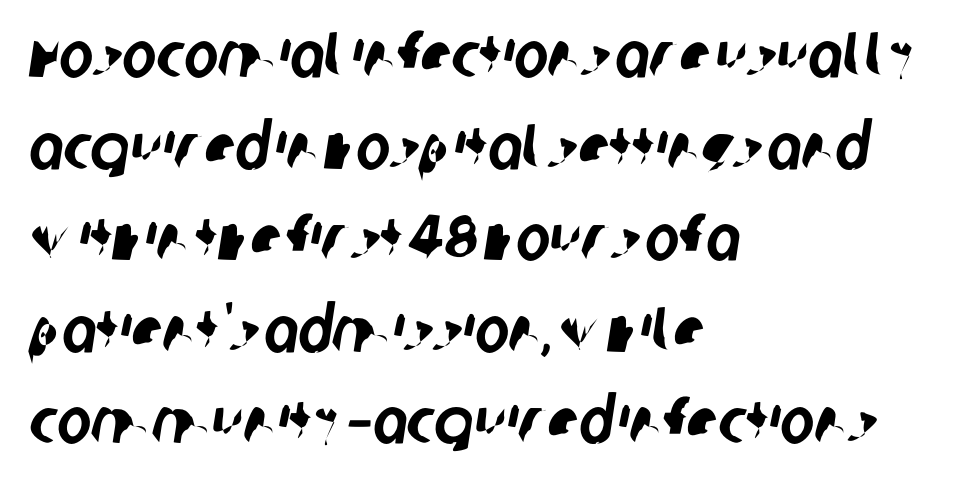
The image shows 64 px condensed sans-serif type; set left-aligned, normal line spacing (1.43x), normal letter spacing, not underlined; low stroke contrast and a large x-height.
